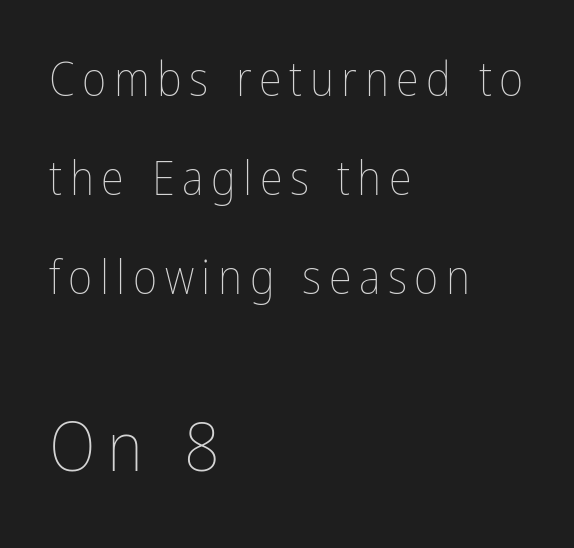
The image shows 70 px thin, condensed type, upright; set left-aligned, loose line spacing (2.11x), not underlined; the second (bottom) block is 1.49x larger; low stroke contrast and a medium x-height.
